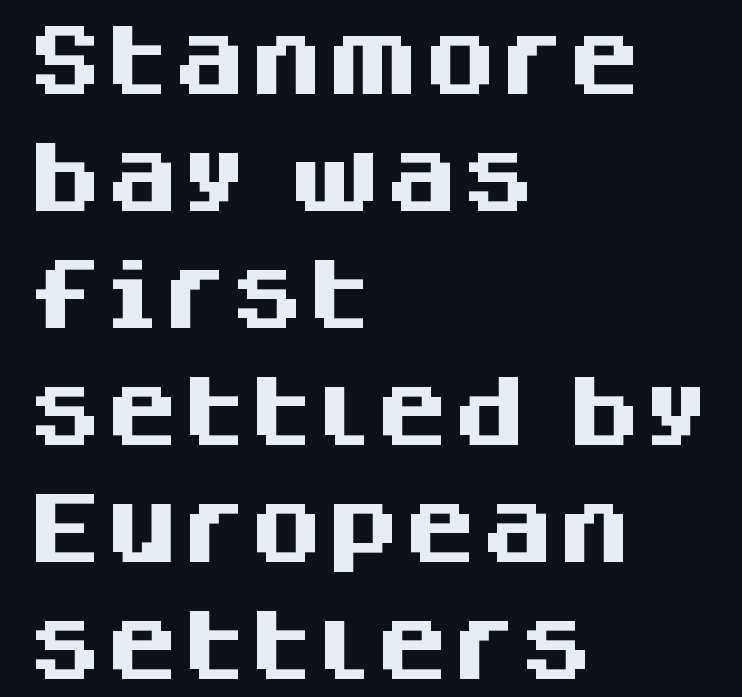
Q: Is the text bold? A: Yes.
Q: Is the text italic (slanted)? A: No, it is upright.
Q: Is the typeface a serif or a sans-serif typeface? A: Sans-serif.
Q: Is the text underlined? A: No.
Q: How is the paragraph aligned? A: Left-aligned.
Q: Is the spacing between letters normal or unusually wide? A: Normal.
Q: Is the spacing between lines tight, normal or loose? A: Normal.
Q: Width (condensed, normal, or wide)? A: Normal.
Q: Stroke contrast? A: Medium.
Q: x-height? A: Large.
Q: Monospaced? A: No.
